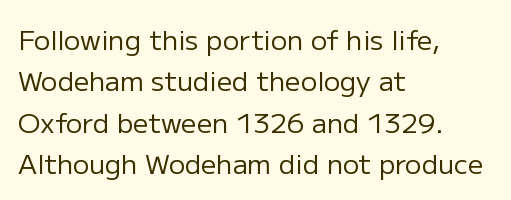
{"italic": "no", "bold": "no", "underline": "no", "align": "left", "line_spacing": "normal", "line_spacing_ratio": 1.53, "letter_spacing": "normal", "letter_spacing_em": 0.0, "glyph_px": 27}
